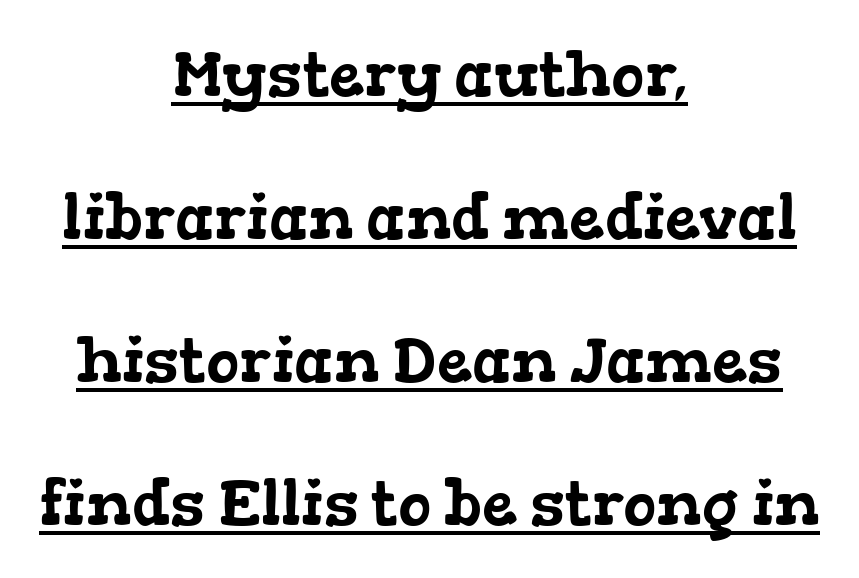
This sample has the flowing, uneven cadence of proportional lettering. The line-height multiplier appears high, well above default. Teacher's note: observe the equal gaps on both sides — that is centered alignment. The passage shown has conventional tracking throughout.
